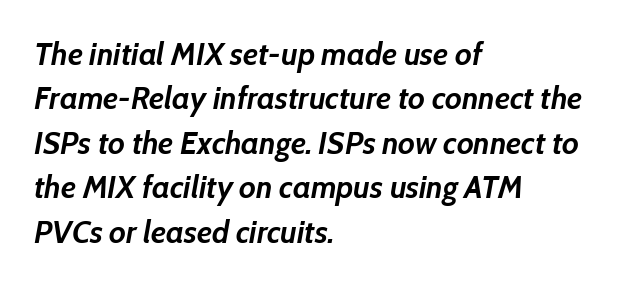
The image shows 32 px semibold type, italic (leaning right); set left-aligned, normal line spacing (1.39x), normal letter spacing, not underlined; low stroke contrast and a medium x-height.
